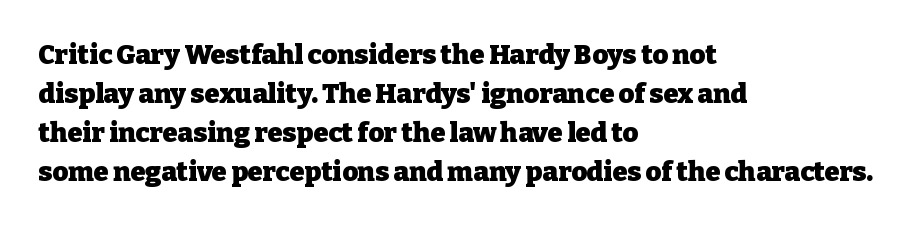
The typography opts for an upright posture over an oblique one. The face used here has the dense, thick strokes of a bold. Words float on clear page, feet unadorned. The typesetter chose a ragged-right arrangement here.
